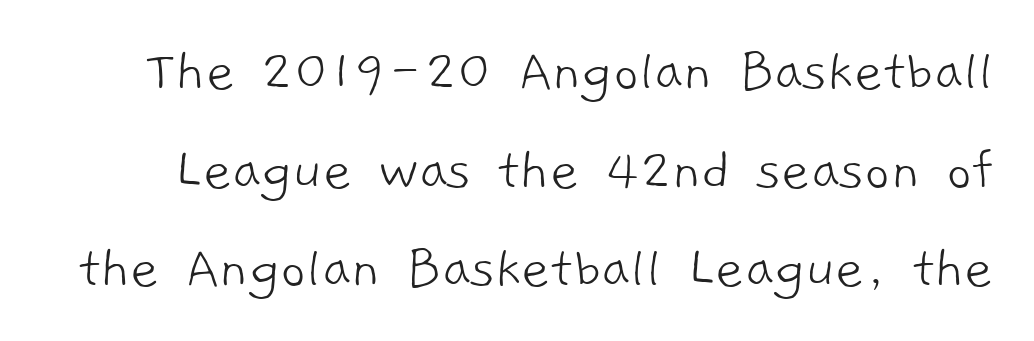
No letter is thick-stroked: the sample isn't bold. Do the characters align in a grid? No, the font is proportional. The strip under each line holds only bare page. The text was rendered using a sans face with plain stroke endings. Honestly, the letter spacing is just normal — you wouldn't notice it.
